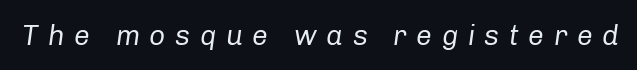
Glance below the letters and you will spot only blank space. Think standard paragraph weight, or any step lighter than that. The type is letterspaced generously, with wide tracking. The glyphs look as if they've been sheared to an angle.
